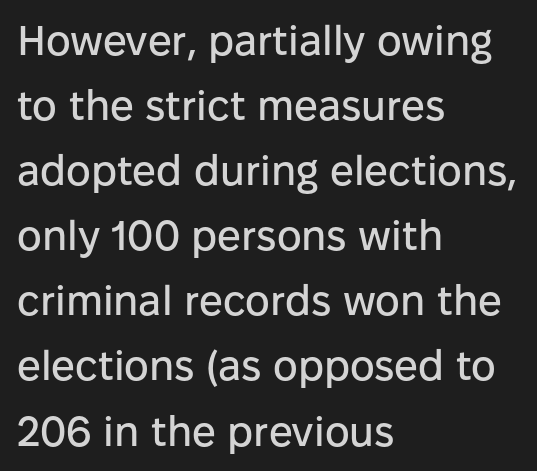
The image shows 42 px sans-serif type, upright; set left-aligned, normal line spacing (1.55x), normal letter spacing, not underlined; low stroke contrast and a medium x-height.
